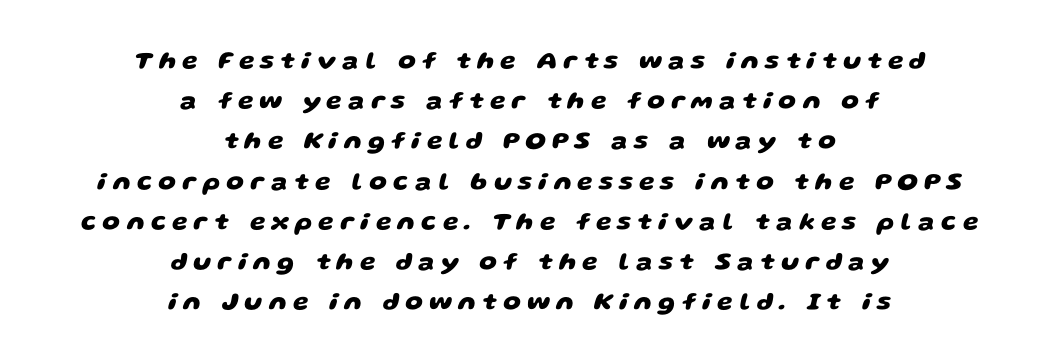
This block has exactly the height ordinary leading produces. Caption: expanded tracking, letters set apart. Horizontally, the lines are justified to the midpoint only. The string is rendered with underlining switched off.
